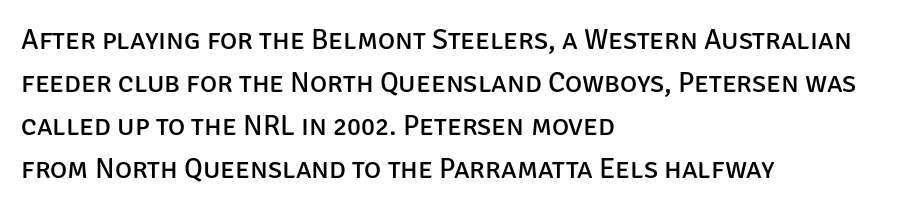
Q: Is the text bold? A: No.
Q: Is the text italic (slanted)? A: No, it is upright.
Q: Is the typeface a serif or a sans-serif typeface? A: Sans-serif.
Q: Is the text underlined? A: No.
Q: How is the paragraph aligned? A: Left-aligned.
Q: Is the spacing between letters normal or unusually wide? A: Normal.
Q: Is the spacing between lines tight, normal or loose? A: Normal.
Q: Width (condensed, normal, or wide)? A: Normal.
Q: Stroke contrast? A: Low.
Q: x-height? A: Large.
Q: Monospaced? A: No.
